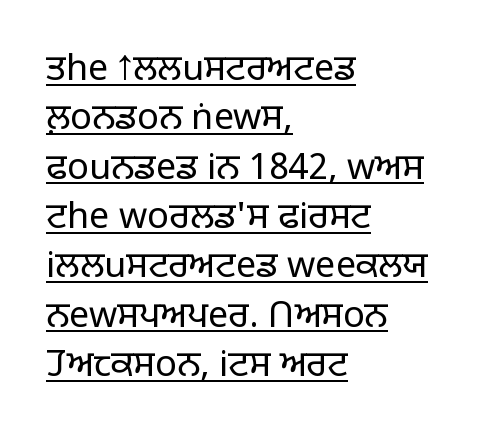
Q: Is the text bold? A: No.
Q: Is the text italic (slanted)? A: No, it is upright.
Q: Is the typeface a serif or a sans-serif typeface? A: Sans-serif.
Q: Is the text underlined? A: Yes.
Q: How is the paragraph aligned? A: Left-aligned.
Q: Is the spacing between letters normal or unusually wide? A: Normal.
Q: Is the spacing between lines tight, normal or loose? A: Normal.
Q: Width (condensed, normal, or wide)? A: Normal.
Q: Stroke contrast? A: Low.
Q: x-height? A: Large.
Q: Monospaced? A: No.
